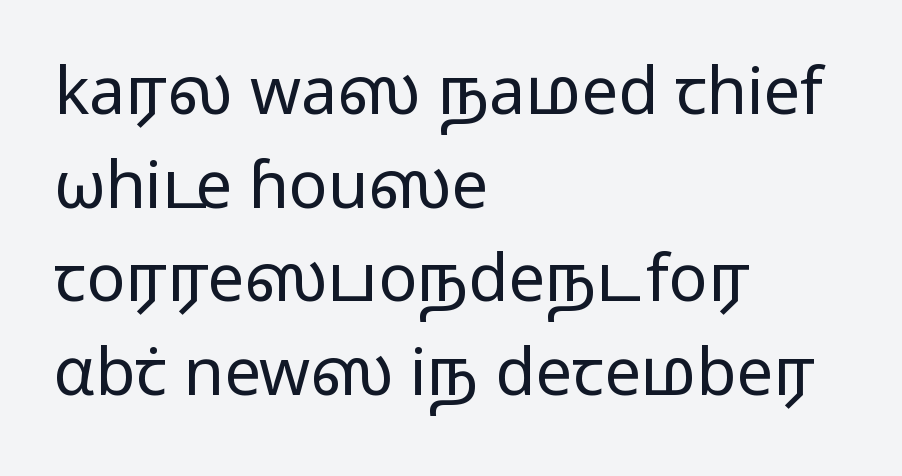
Leading matches the norm, producing a regular column. Classification — sans serif. The horizontal fit of the characters is conventional and even. A clean baseline with only descenders dipping below it.
